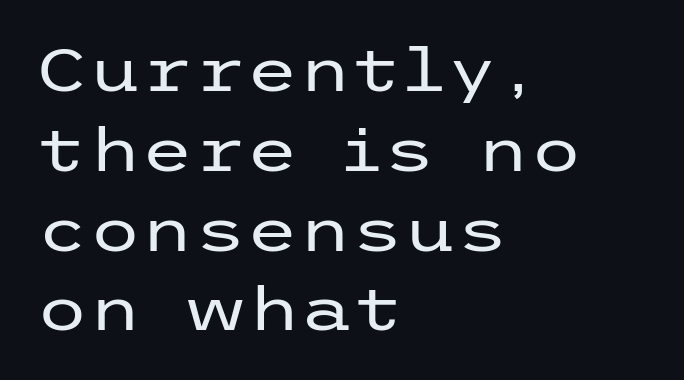
Is the stroke heavy? The answer is a plain regular-or-lighter. Vertical spacing — default. I'd call this a sans setting — the letters go barefoot. Italic? Not at all — the glyphs are vertical.
